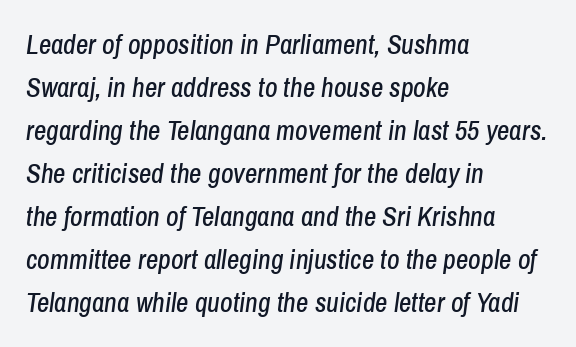
{"italic": "yes", "lean": "right", "slant_degrees": 8, "underline": "no", "align": "left", "line_spacing": "normal", "line_spacing_ratio": 1.59, "letter_spacing": "normal", "letter_spacing_em": 0.0, "glyph_px": 27}
